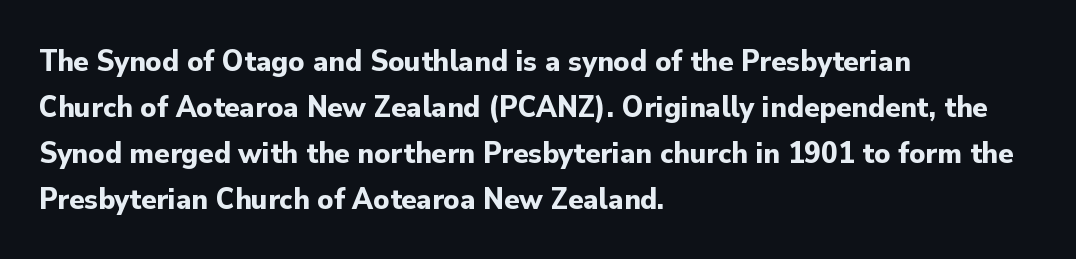
{"serif": "no", "italic": "no", "bold": "yes", "weight": "bold", "width": "normal", "stroke_contrast": "low", "x_height": "small", "monospaced": "no", "underline": "no", "align": "left", "line_spacing": "normal", "line_spacing_ratio": 1.48, "letter_spacing": "normal", "letter_spacing_em": 0.0, "glyph_px": 31}
